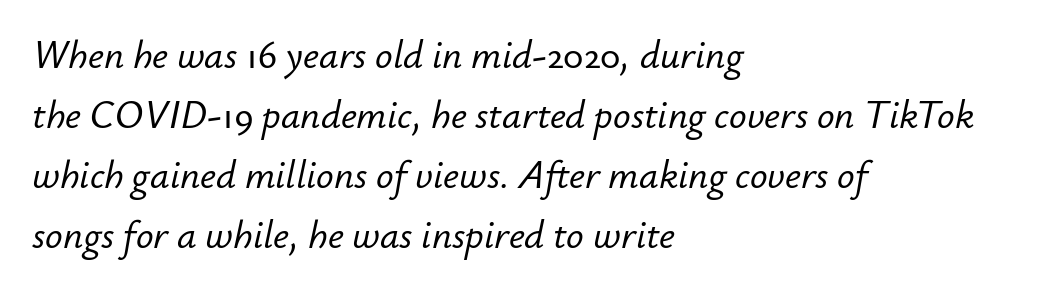
Q: Is the text italic (slanted)? A: Yes, it leans right by about 12 degrees.
Q: Is the text underlined? A: No.
Q: How is the paragraph aligned? A: Left-aligned.
Q: Is the spacing between letters normal or unusually wide? A: Normal.
Q: Is the spacing between lines tight, normal or loose? A: Normal.
Q: Width (condensed, normal, or wide)? A: Normal.
Q: Stroke contrast? A: Low.
Q: x-height? A: Small.
Q: Monospaced? A: No.
